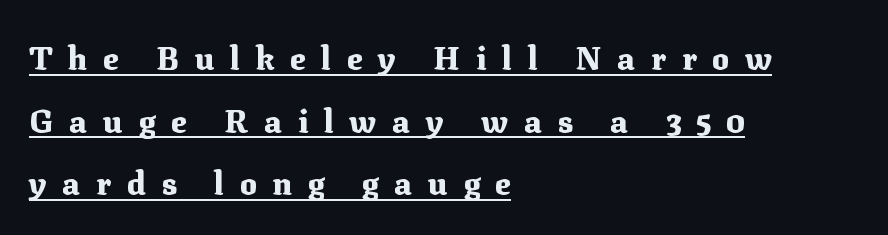
The image shows 32 px heavy serif type, upright; set left-aligned, loose line spacing (1.96x), unusually wide letter spacing (+0.49 em), underlined; medium stroke contrast and a medium x-height.
